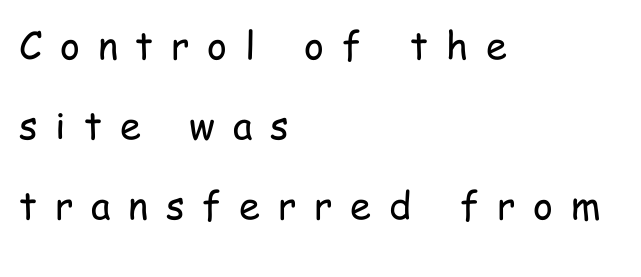
Q: Is the text bold? A: No.
Q: Is the text italic (slanted)? A: No, it is upright.
Q: Is the typeface a serif or a sans-serif typeface? A: Sans-serif.
Q: Is the text underlined? A: No.
Q: How is the paragraph aligned? A: Left-aligned.
Q: Is the spacing between letters normal or unusually wide? A: Unusually wide.
Q: Is the spacing between lines tight, normal or loose? A: Loose.
Q: Width (condensed, normal, or wide)? A: Condensed.
Q: Stroke contrast? A: Low.
Q: x-height? A: Medium.
Q: Monospaced? A: No.
